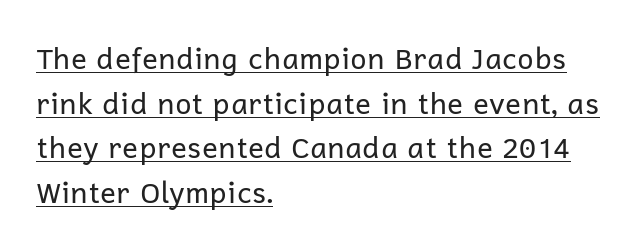
{"serif": "no", "italic": "no", "bold": "no", "weight": "regular", "width": "normal", "stroke_contrast": "low", "x_height": "medium", "monospaced": "no", "underline": "yes", "align": "left", "line_spacing": "normal", "line_spacing_ratio": 1.54, "letter_spacing": "normal", "letter_spacing_em": 0.0, "glyph_px": 29}
